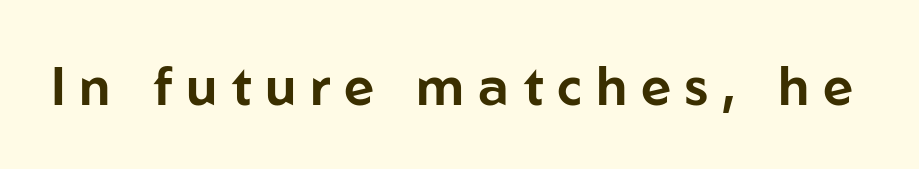
Q: Is the text italic (slanted)? A: No, it is upright.
Q: Is the typeface a serif or a sans-serif typeface? A: Sans-serif.
Q: Is the text underlined? A: No.
Q: Is the spacing between letters normal or unusually wide? A: Unusually wide.
Q: Width (condensed, normal, or wide)? A: Normal.
Q: Stroke contrast? A: Low.
Q: x-height? A: Medium.
Q: Monospaced? A: No.
